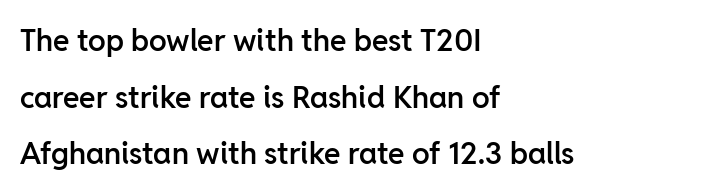
Q: Is the text bold? A: Semi-bold.
Q: Is the text italic (slanted)? A: No, it is upright.
Q: Is the typeface a serif or a sans-serif typeface? A: Sans-serif.
Q: Is the text underlined? A: No.
Q: How is the paragraph aligned? A: Left-aligned.
Q: Is the spacing between letters normal or unusually wide? A: Normal.
Q: Width (condensed, normal, or wide)? A: Normal.
Q: Stroke contrast? A: Low.
Q: x-height? A: Medium.
Q: Monospaced? A: No.
